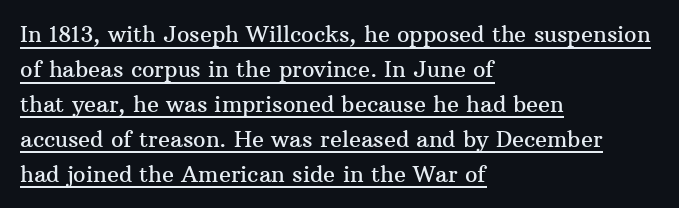
Compared with a centered layout, this one pins lines to the left instead. The space between consecutive lines is moderate. In terms of letterspacing, this is plain default setting. This sample carries an underscore along the baseline area. Does the lettering tilt? It doesn't — this is upright.
